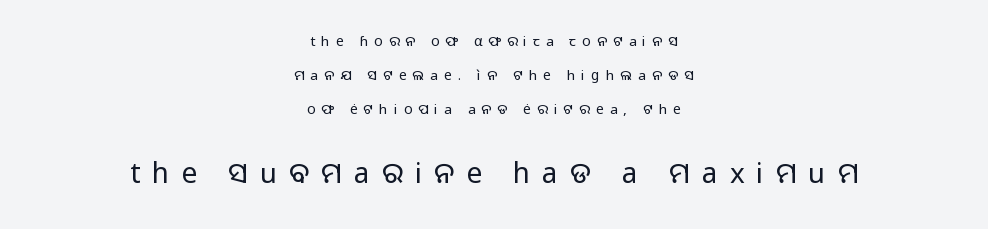
Q: Is the text bold? A: No.
Q: Is the text italic (slanted)? A: No, it is upright.
Q: Is the typeface a serif or a sans-serif typeface? A: Sans-serif.
Q: Is the text underlined? A: No.
Q: How is the paragraph aligned? A: Centered.
Q: Is the spacing between letters normal or unusually wide? A: Unusually wide.
Q: Is the spacing between lines tight, normal or loose? A: Loose.
Q: Which block of text is set in a larger size, the first (top) or the second (bottom)? A: The second (bottom) one.
Q: Width (condensed, normal, or wide)? A: Normal.
Q: Stroke contrast? A: Low.
Q: x-height? A: Medium.
Q: Monospaced? A: No.
